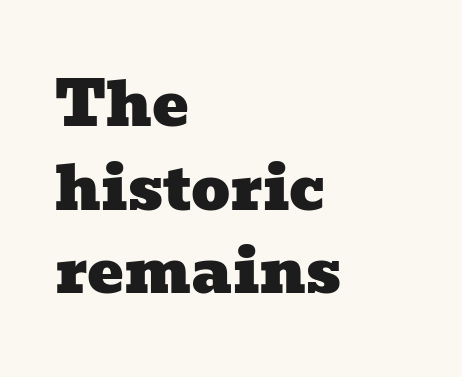
{"serif": "yes", "width": "wide", "stroke_contrast": "low", "x_height": "medium", "monospaced": "no", "underline": "no", "align": "left", "line_spacing": "normal", "line_spacing_ratio": 1.37, "letter_spacing": "normal", "letter_spacing_em": 0.0, "glyph_px": 61}
